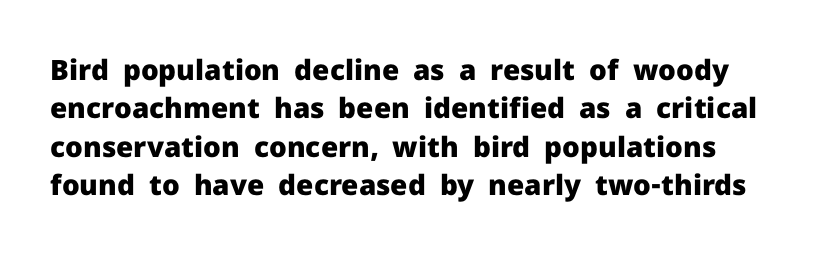
{"serif": "no", "italic": "no", "bold": "yes", "weight": "heavy", "width": "normal", "stroke_contrast": "low", "x_height": "medium", "monospaced": "no", "underline": "no", "line_spacing": "normal", "line_spacing_ratio": 1.37, "letter_spacing": "normal", "letter_spacing_em": 0.0, "glyph_px": 28}
